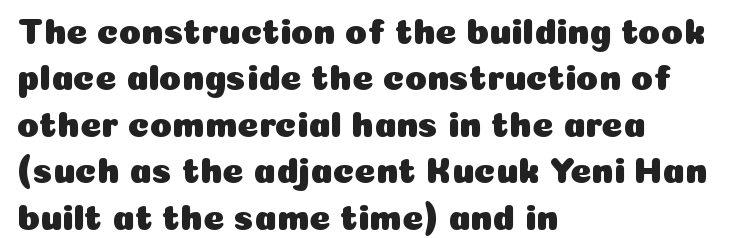
The image shows 36 px sans-serif type, upright; set left-aligned, normal line spacing (1.29x), normal letter spacing, not underlined; low stroke contrast and a medium x-height.
